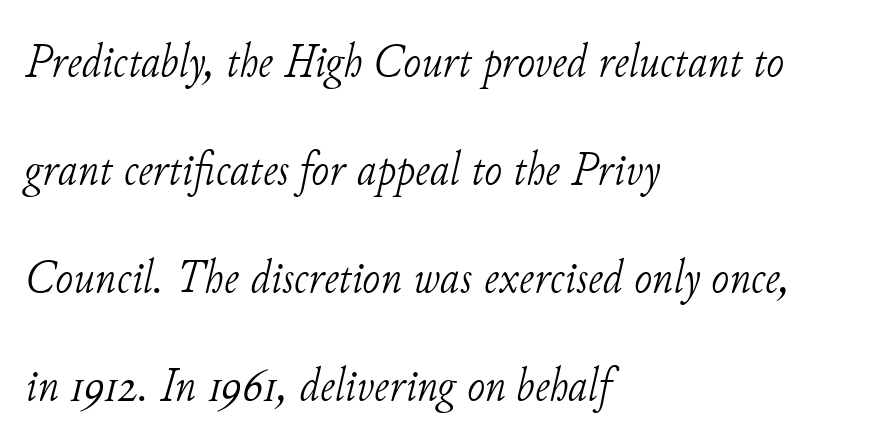
Only glyphs here, with clear space below each row. The font is comparable to plain body text, perhaps lighter. Slanted lettering throughout. Compared with typical body copy, the letter spacing here is the same. Spacing verdict: proportional, widths tailored to each character.
